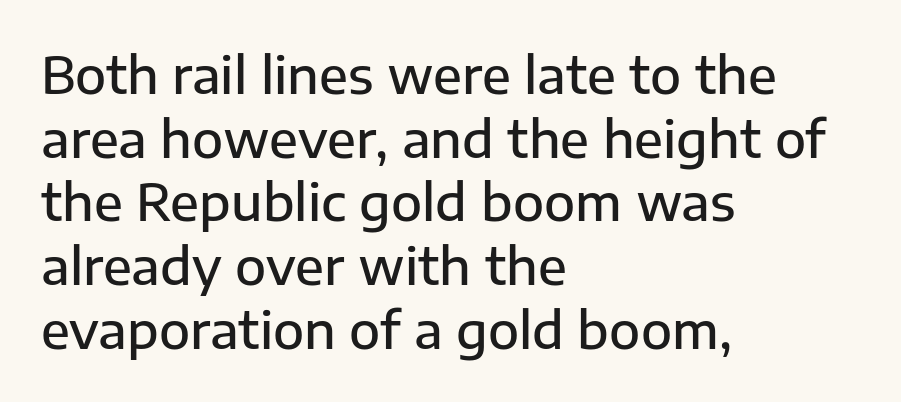
Q: Is the text bold? A: Semi-bold.
Q: Is the text italic (slanted)? A: No, it is upright.
Q: Is the typeface a serif or a sans-serif typeface? A: Sans-serif.
Q: Is the text underlined? A: No.
Q: How is the paragraph aligned? A: Left-aligned.
Q: Is the spacing between letters normal or unusually wide? A: Normal.
Q: Is the spacing between lines tight, normal or loose? A: Normal.
Q: Width (condensed, normal, or wide)? A: Normal.
Q: Stroke contrast? A: Low.
Q: x-height? A: Medium.
Q: Monospaced? A: No.
